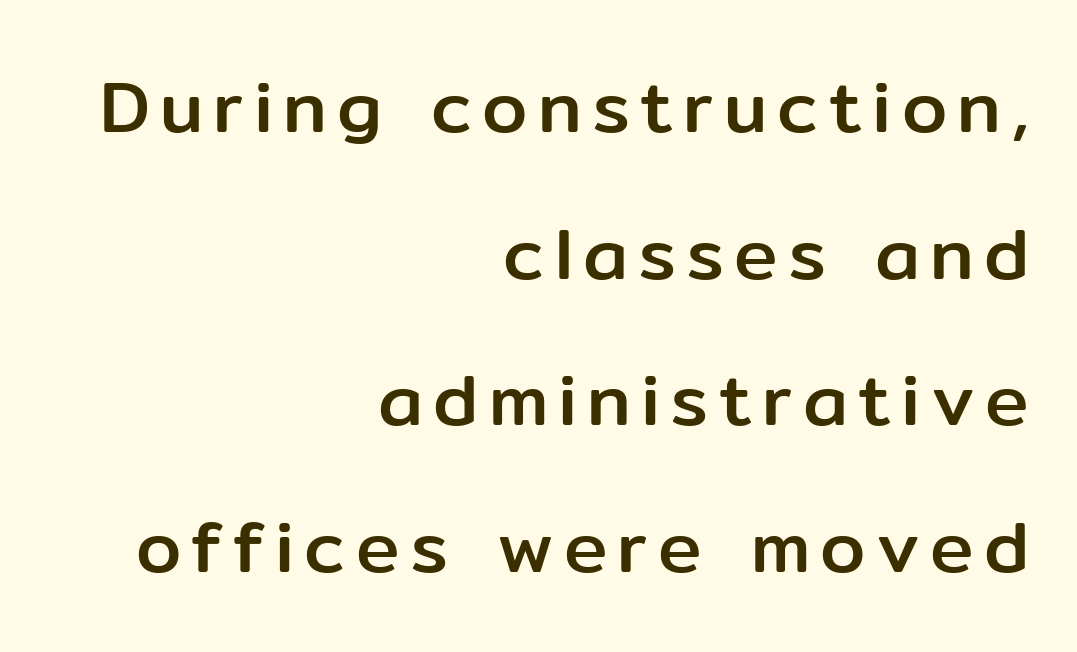
The image shows 73 px sans-serif type, upright; set right-aligned, loose line spacing (2.01x), not underlined; low stroke contrast and a medium x-height.
